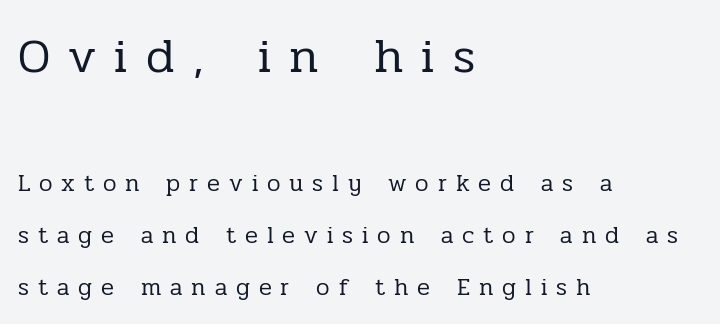
The image shows 49 px regular-weight serif type, upright; set left-aligned, loose line spacing (2.17x), unusually wide letter spacing (+0.37 em), not underlined; the first (top) block is 2.04x larger; low stroke contrast and a medium x-height.
